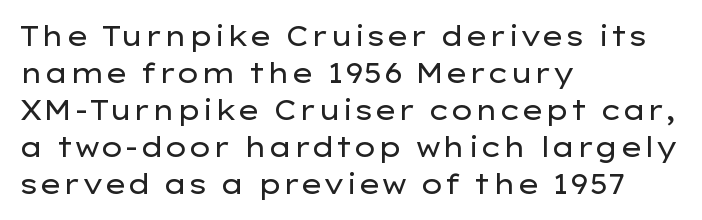
Q: Is the text bold? A: No.
Q: Is the text italic (slanted)? A: No, it is upright.
Q: Is the text underlined? A: No.
Q: How is the paragraph aligned? A: Left-aligned.
Q: Is the spacing between letters normal or unusually wide? A: Normal.
Q: Is the spacing between lines tight, normal or loose? A: Normal.
